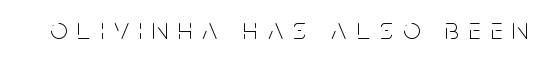
The type sits square on the baseline with zero lean. The weight tops out at a normal text grade. The specimen omits any rule beneath the text block's lines. Loose tracking; the words dissolve into strings of separated letters.
